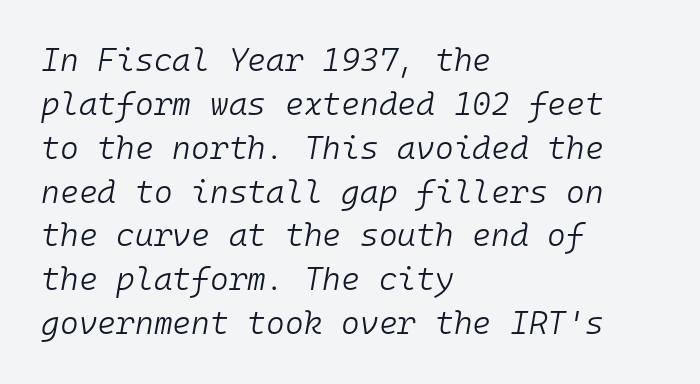
{"italic": "yes", "lean": "right", "slant_degrees": 10, "bold": "no", "weight": "light", "width": "normal", "stroke_contrast": "low", "x_height": "medium", "monospaced": "yes", "underline": "no", "align": "left", "line_spacing": "normal", "line_spacing_ratio": 1.37, "letter_spacing": "normal", "letter_spacing_em": 0.0, "glyph_px": 32}
